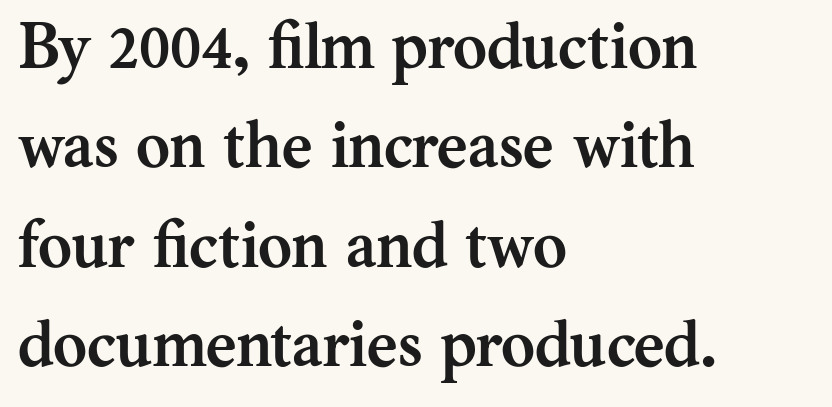
{"serif": "yes", "italic": "no", "bold": "yes", "weight": "semibold", "width": "normal", "stroke_contrast": "medium", "x_height": "medium", "monospaced": "no", "underline": "no", "align": "left", "line_spacing": "normal", "line_spacing_ratio": 1.53, "letter_spacing": "normal", "letter_spacing_em": 0.0, "glyph_px": 65}
